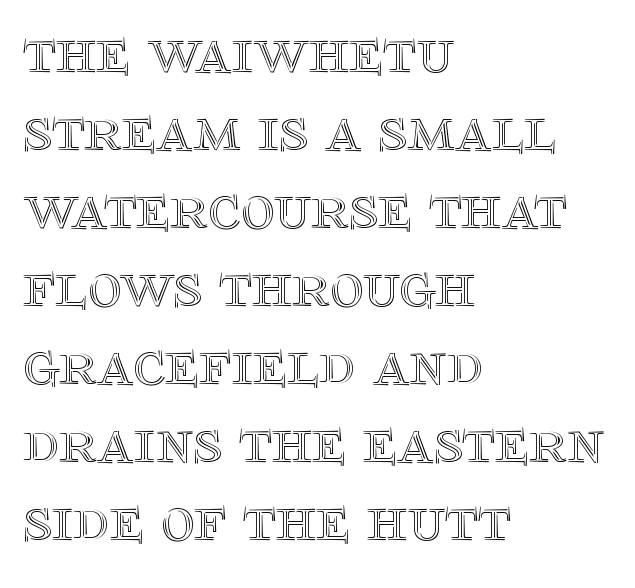
Letters rest on an invisible, unmarked baseline. Alignment: flush left. Varying glyph widths throughout — classic text-font behaviour. Ascenders rise straight up at ninety degrees.
